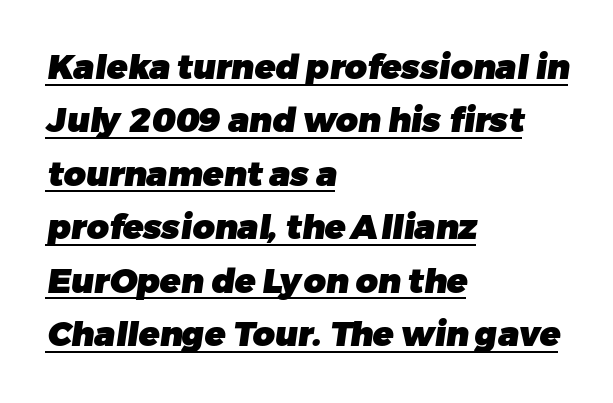
{"serif": "no", "bold": "yes", "weight": "heavy", "width": "normal", "stroke_contrast": "low", "x_height": "medium", "monospaced": "no", "underline": "yes", "align": "left", "line_spacing": "normal", "line_spacing_ratio": 1.57, "letter_spacing": "normal", "letter_spacing_em": 0.0, "glyph_px": 34}
